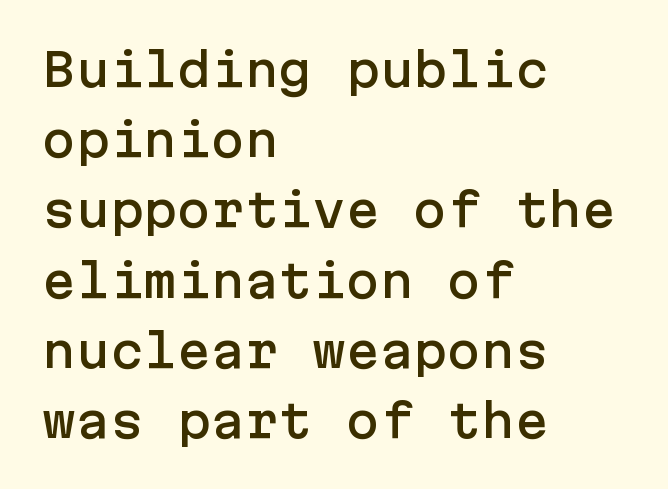
Which margin do the lines hug? The left one — the right edge is uneven. The block of text has a typical density, with ordinary space between rows. Check where the strokes stop: nothing finishes them off — pure sans. Beneath every word, the page is bare. Do the letters lean? They stand straight.
